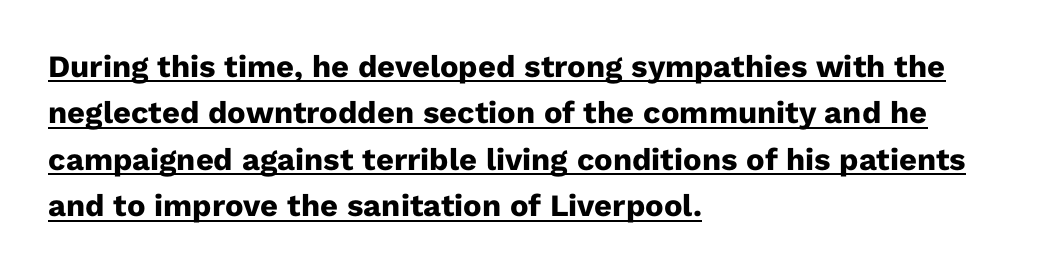
The letters stand upright; this is a roman face. A typesetter would call this zero additional tracking. The face used here is proportionally spaced, like ordinary book or web type. This rendering employs a face without finishing strokes, i.e., a sans-serif. The ragged edge is on the right, which tells us the setting is flush left.
